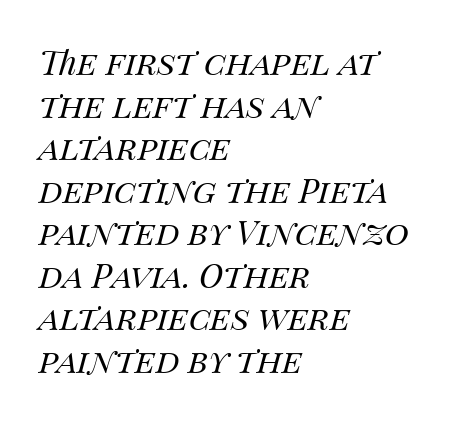
The letters look calm and open, with moderate or lighter stems. The passage shown has conventional tracking throughout. Looking at the ascenders, they clearly lean. Do the characters align in a grid? No, the font is proportional.
